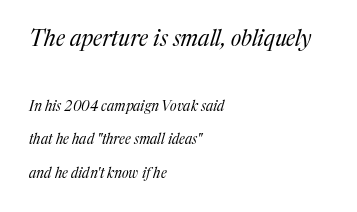
{"italic": "yes", "lean": "right", "slant_degrees": 17, "bold": "no", "underline": "no", "align": "left", "line_spacing": "loose", "line_spacing_ratio": 2.41, "letter_spacing": "normal", "letter_spacing_em": 0.0, "larger_block": "first", "size_ratio": 1.57, "glyph_px": 22}
